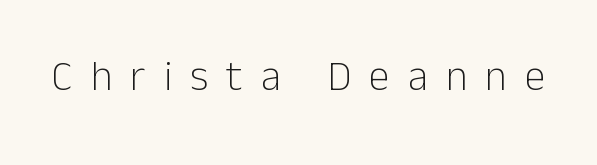
Q: Is the text bold? A: No.
Q: Is the text italic (slanted)? A: No, it is upright.
Q: Is the typeface a serif or a sans-serif typeface? A: Sans-serif.
Q: Is the text underlined? A: No.
Q: Is the spacing between letters normal or unusually wide? A: Unusually wide.
Q: Width (condensed, normal, or wide)? A: Normal.
Q: Stroke contrast? A: Low.
Q: x-height? A: Medium.
Q: Monospaced? A: No.
